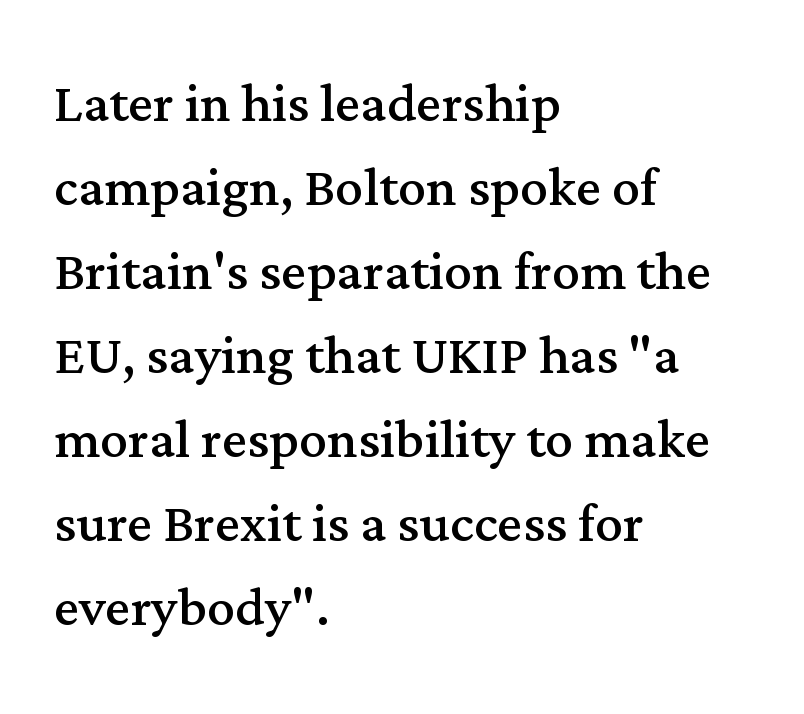
Q: Is the text bold? A: No.
Q: Is the text italic (slanted)? A: No, it is upright.
Q: Is the typeface a serif or a sans-serif typeface? A: Serif.
Q: Is the text underlined? A: No.
Q: How is the paragraph aligned? A: Left-aligned.
Q: Is the spacing between letters normal or unusually wide? A: Normal.
Q: Width (condensed, normal, or wide)? A: Normal.
Q: Stroke contrast? A: Medium.
Q: x-height? A: Medium.
Q: Monospaced? A: No.
